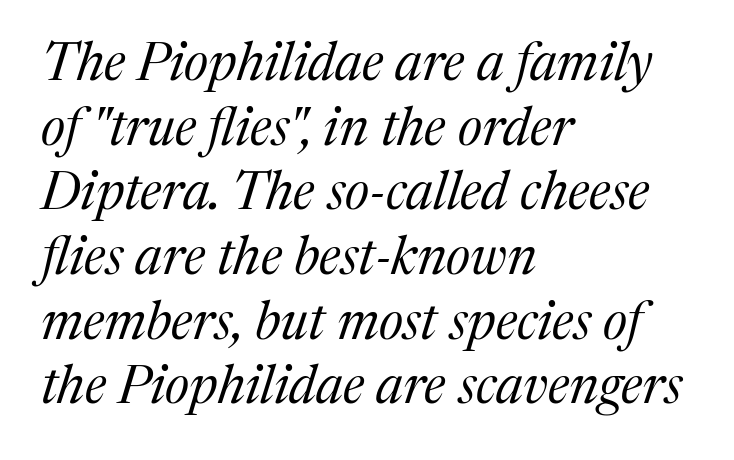
The passage shown leans; its letterforms are oblique. The weight tops out at a normal text grade. Here the designer chose a conventional face with non-uniform glyph widths. If you drew a ruler down the left edge, every line would touch it. Beneath every word, the page is bare.
